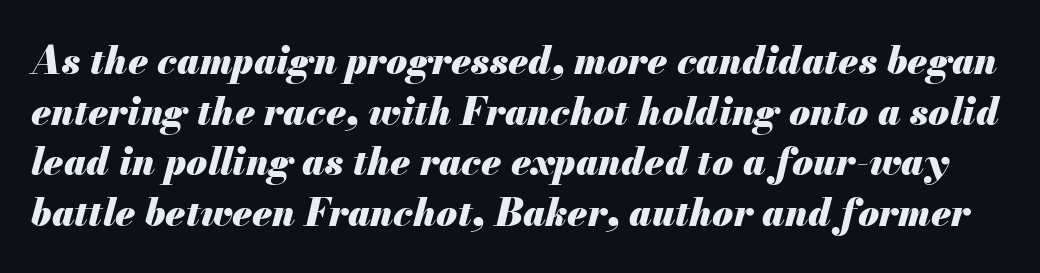
Q: Is the text bold? A: Yes.
Q: Is the text italic (slanted)? A: Yes, it leans right by about 13 degrees.
Q: Is the text underlined? A: No.
Q: Is the spacing between letters normal or unusually wide? A: Normal.
Q: Is the spacing between lines tight, normal or loose? A: Normal.
Q: Width (condensed, normal, or wide)? A: Normal.
Q: Stroke contrast? A: Medium.
Q: x-height? A: Small.
Q: Monospaced? A: No.
